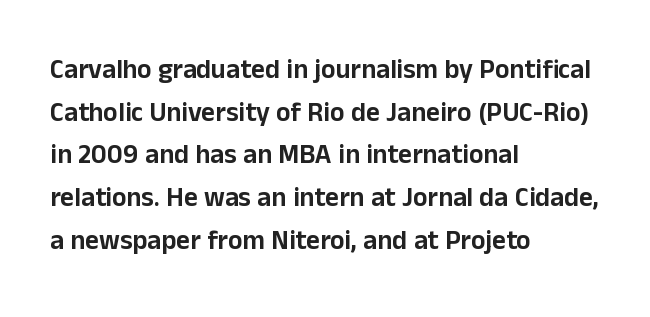
The image shows 27 px text type, upright; set left-aligned, normal line spacing (1.58x), normal letter spacing, not underlined.
